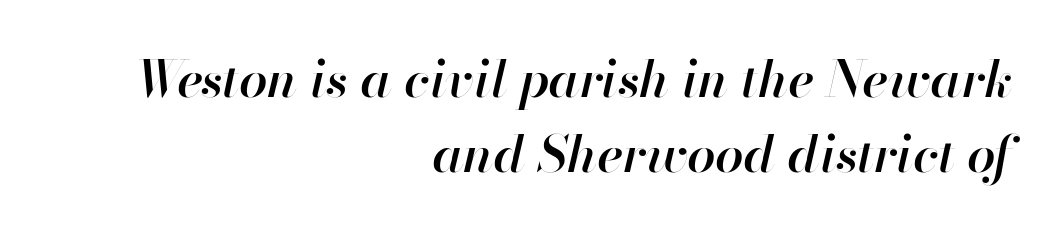
This is the in-between weight designers call semibold or demi. Do the characters align in a grid? No, the font is proportional. The rendering keeps characters at their native spacing. Alignment: flush right.
